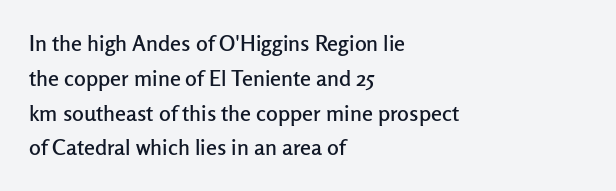
The image shows 22 px text type, upright; set left-aligned, normal line spacing (1.58x), normal letter spacing, not underlined.
